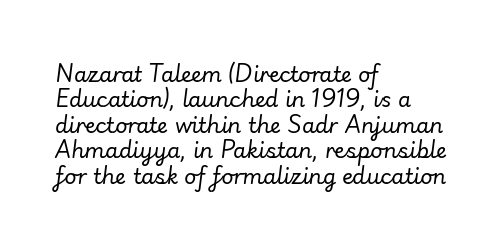
Q: Is the text bold? A: No.
Q: Is the text italic (slanted)? A: Yes, it leans right by about 7 degrees.
Q: Is the text underlined? A: No.
Q: How is the paragraph aligned? A: Left-aligned.
Q: Is the spacing between letters normal or unusually wide? A: Normal.
